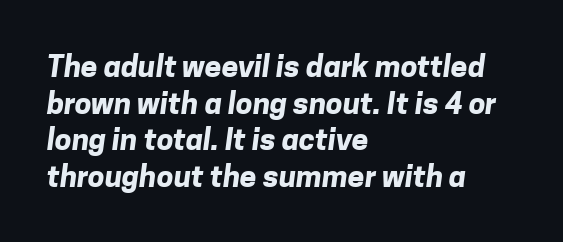
Q: Is the text bold? A: Yes.
Q: Is the typeface a serif or a sans-serif typeface? A: Sans-serif.
Q: Is the text underlined? A: No.
Q: How is the paragraph aligned? A: Left-aligned.
Q: Is the spacing between letters normal or unusually wide? A: Normal.
Q: Width (condensed, normal, or wide)? A: Normal.
Q: Stroke contrast? A: Low.
Q: x-height? A: Medium.
Q: Monospaced? A: No.
